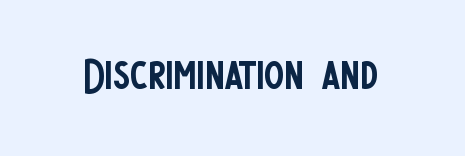
The image shows 60 px regular-weight, condensed sans-serif type, upright; set normal letter spacing, not underlined; low stroke contrast and a large x-height.
